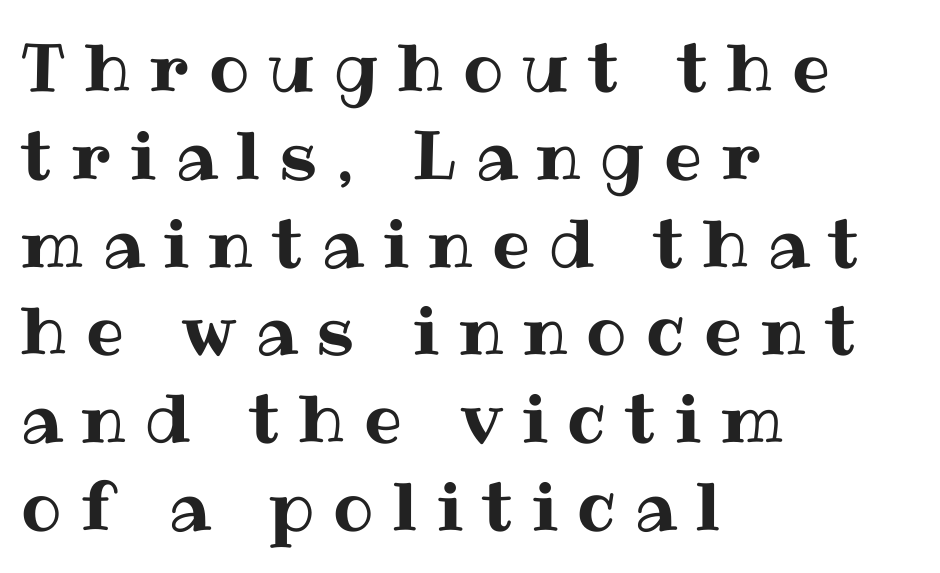
The image shows 67 px text type, upright; set left-aligned, normal line spacing (1.31x), unusually wide letter spacing (+0.29 em), not underlined; medium stroke contrast and a medium x-height.
